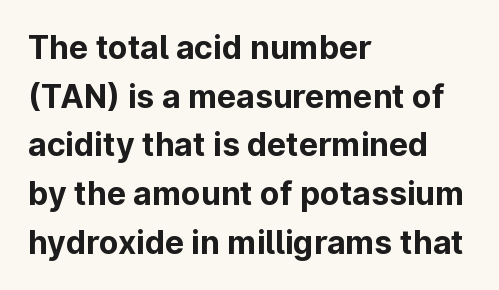
The image shows 32 px bold sans-serif type, upright; set left-aligned, normal line spacing (1.52x), normal letter spacing, not underlined; low stroke contrast and a medium x-height.
